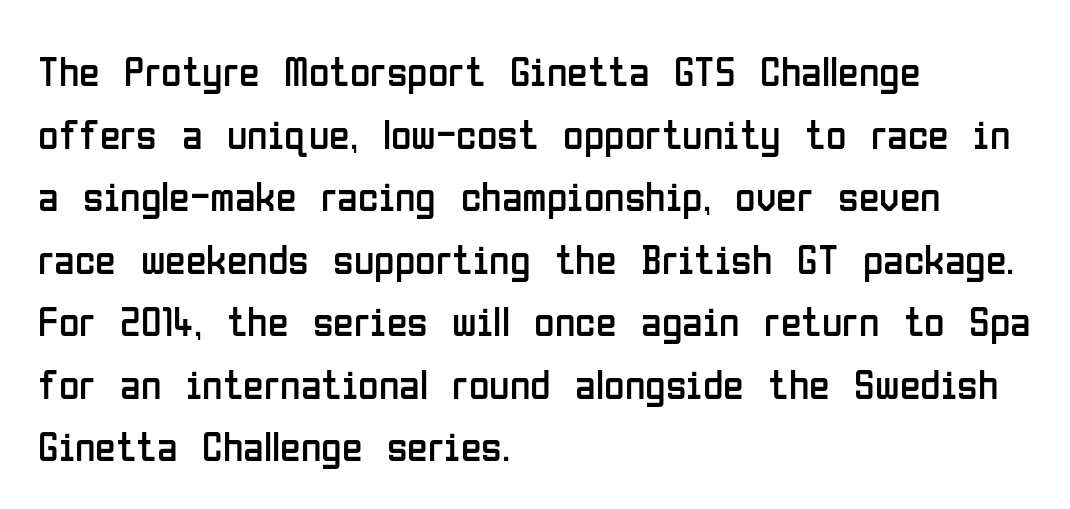
Q: Is the text bold? A: No.
Q: Is the text italic (slanted)? A: No, it is upright.
Q: Is the typeface a serif or a sans-serif typeface? A: Sans-serif.
Q: Is the text underlined? A: No.
Q: How is the paragraph aligned? A: Left-aligned.
Q: Is the spacing between letters normal or unusually wide? A: Normal.
Q: Is the spacing between lines tight, normal or loose? A: Normal.
Q: Width (condensed, normal, or wide)? A: Condensed.
Q: Stroke contrast? A: Low.
Q: x-height? A: Medium.
Q: Monospaced? A: No.
